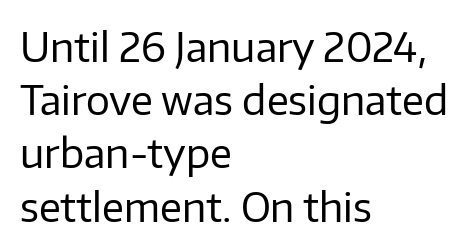
The image shows 40 px regular-weight sans-serif type, upright; set left-aligned, normal line spacing (1.33x), normal letter spacing, not underlined; low stroke contrast and a medium x-height.
